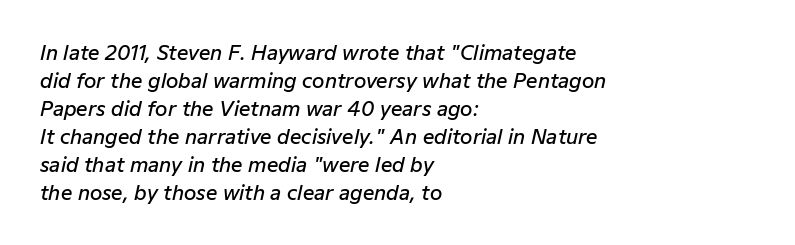
The image shows 20 px text type, italic (leaning right); set left-aligned, normal line spacing (1.4x), normal letter spacing, not underlined.
